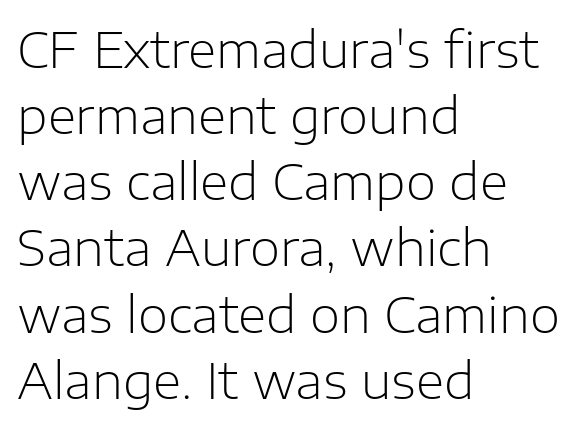
{"serif": "no", "italic": "no", "bold": "no", "weight": "light", "width": "normal", "stroke_contrast": "low", "x_height": "medium", "monospaced": "no", "underline": "no", "align": "left", "line_spacing": "normal", "line_spacing_ratio": 1.35, "letter_spacing": "normal", "letter_spacing_em": 0.0, "glyph_px": 49}
